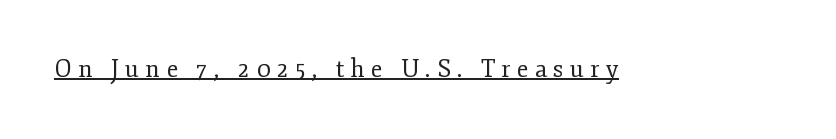
The image shows 24 px text type, upright; set unusually wide letter spacing (+0.26 em), underlined.
